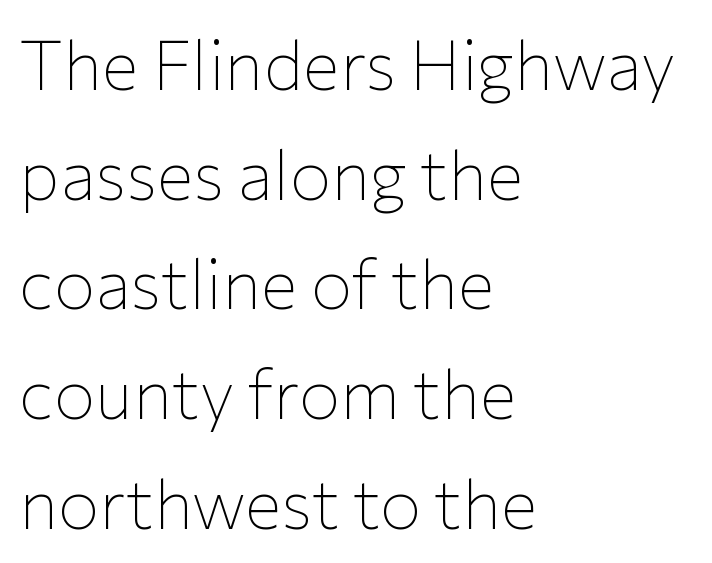
The image shows 69 px thin sans-serif type, upright; set left-aligned, normal line spacing (1.59x), normal letter spacing, not underlined; low stroke contrast and a medium x-height.
